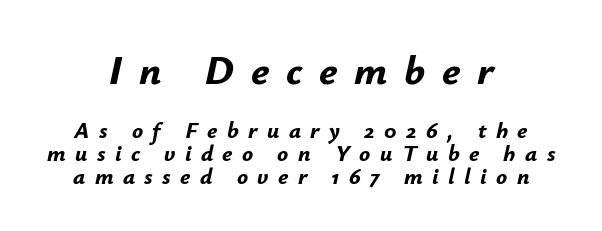
The image shows 41 px bold type, italic (leaning right); set centered, tight line spacing (0.99x), unusually wide letter spacing (+0.41 em), not underlined; the first (top) block is 1.78x larger; low stroke contrast and a small x-height.
